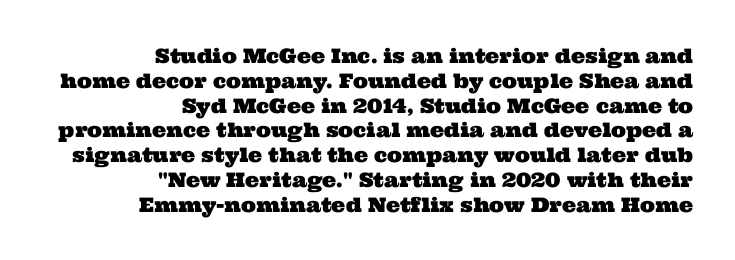
{"underline": "no", "align": "right", "line_spacing_ratio": 1.24, "letter_spacing": "normal", "letter_spacing_em": 0.0, "glyph_px": 20}
